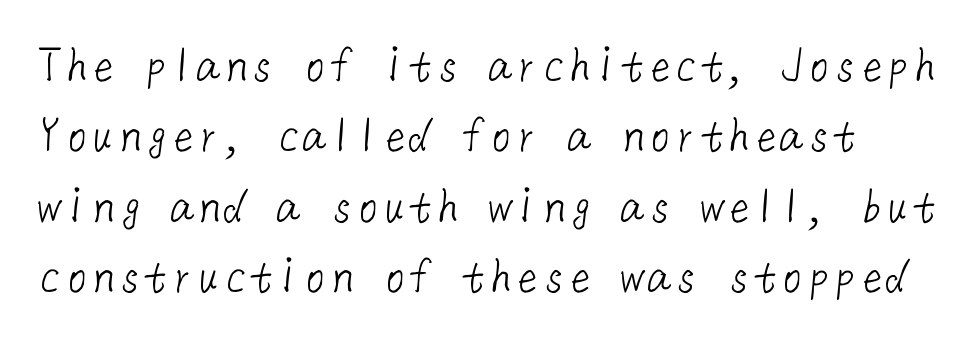
The line-height multiplier appears to be the usual default. Weight: in the light-to-regular range. Are there feet on the stems? There aren't — it's a sans. Students, note that the glyphs here touch the page at normal intervals. This rendering features lettering with no underline.
